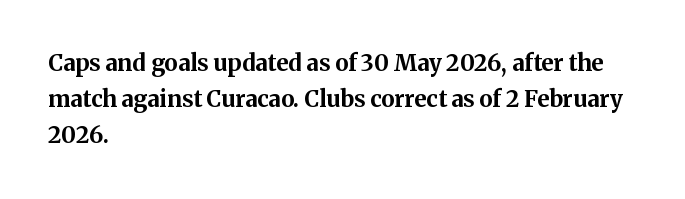
Q: Is the text bold? A: Yes.
Q: Is the text italic (slanted)? A: No, it is upright.
Q: Is the text underlined? A: No.
Q: How is the paragraph aligned? A: Left-aligned.
Q: Is the spacing between letters normal or unusually wide? A: Normal.
Q: Is the spacing between lines tight, normal or loose? A: Normal.
